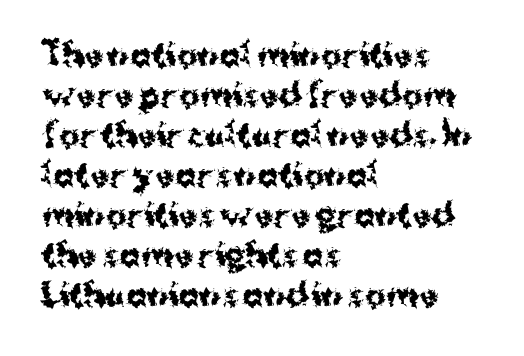
Q: Is the text bold? A: Yes.
Q: Is the text italic (slanted)? A: No, it is upright.
Q: Is the typeface a serif or a sans-serif typeface? A: Sans-serif.
Q: Is the text underlined? A: No.
Q: How is the paragraph aligned? A: Left-aligned.
Q: Is the spacing between letters normal or unusually wide? A: Normal.
Q: Is the spacing between lines tight, normal or loose? A: Normal.
Q: Width (condensed, normal, or wide)? A: Normal.
Q: Stroke contrast? A: Medium.
Q: x-height? A: Medium.
Q: Monospaced? A: No.
